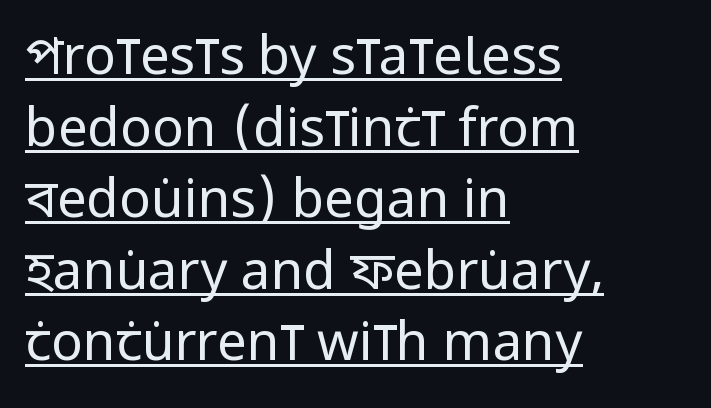
Q: Is the text bold? A: No.
Q: Is the text italic (slanted)? A: No, it is upright.
Q: Is the typeface a serif or a sans-serif typeface? A: Sans-serif.
Q: Is the text underlined? A: Yes.
Q: How is the paragraph aligned? A: Left-aligned.
Q: Is the spacing between letters normal or unusually wide? A: Normal.
Q: Is the spacing between lines tight, normal or loose? A: Normal.
Q: Width (condensed, normal, or wide)? A: Condensed.
Q: Stroke contrast? A: Low.
Q: x-height? A: Large.
Q: Monospaced? A: No.
